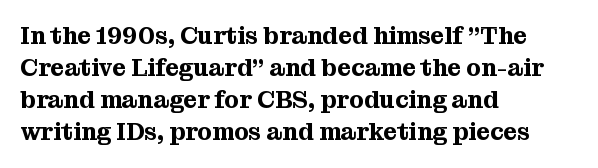
Q: Is the text italic (slanted)? A: No, it is upright.
Q: Is the text underlined? A: No.
Q: How is the paragraph aligned? A: Left-aligned.
Q: Is the spacing between letters normal or unusually wide? A: Normal.
Q: Is the spacing between lines tight, normal or loose? A: Normal.
